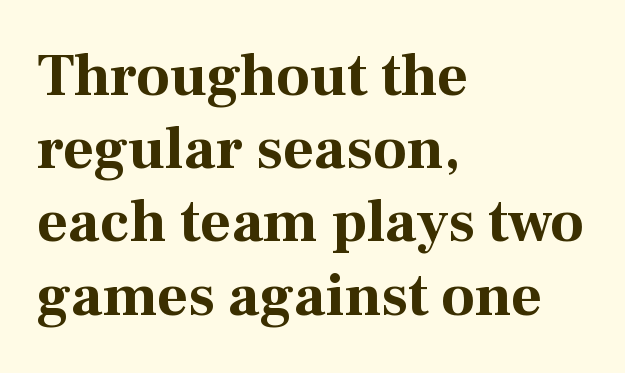
The image shows 60 px bold serif type, upright; set left-aligned, line spacing 1.22x, normal letter spacing, not underlined; medium stroke contrast and a medium x-height.
